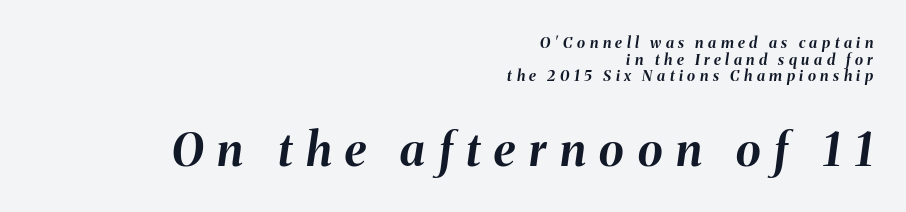
The image shows 46 px bold type, italic (leaning right); set right-aligned, tight line spacing (1.11x), unusually wide letter spacing (+0.3 em), not underlined; the second (bottom) block is 3.07x larger; medium stroke contrast and a medium x-height.
